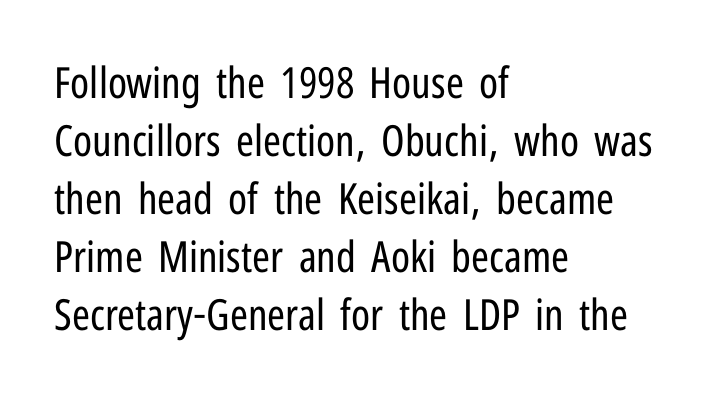
{"serif": "no", "italic": "no", "bold": "no", "weight": "regular", "width": "condensed", "stroke_contrast": "low", "x_height": "medium", "monospaced": "no", "underline": "no", "align": "left", "line_spacing": "normal", "line_spacing_ratio": 1.35, "letter_spacing": "normal", "letter_spacing_em": 0.0, "glyph_px": 43}
